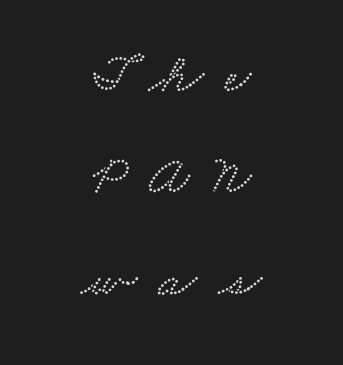
{"width": "wide", "stroke_contrast": "low", "x_height": "small", "monospaced": "no", "underline": "no", "align": "center", "line_spacing_ratio": 1.82, "letter_spacing": "wide", "letter_spacing_em": 0.39, "glyph_px": 56}
